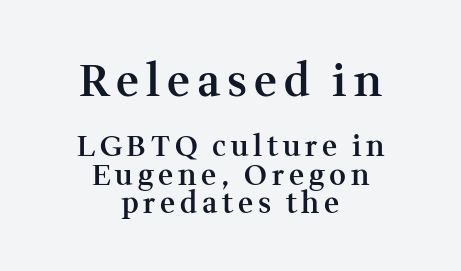
Q: Is the text bold? A: Semi-bold.
Q: Is the text italic (slanted)? A: No, it is upright.
Q: Is the typeface a serif or a sans-serif typeface? A: Serif.
Q: Is the text underlined? A: No.
Q: How is the paragraph aligned? A: Centered.
Q: Is the spacing between lines tight, normal or loose? A: Tight.
Q: Which block of text is set in a larger size, the first (top) or the second (bottom)? A: The first (top) one.
Q: Width (condensed, normal, or wide)? A: Normal.
Q: Stroke contrast? A: Medium.
Q: x-height? A: Medium.
Q: Monospaced? A: No.
